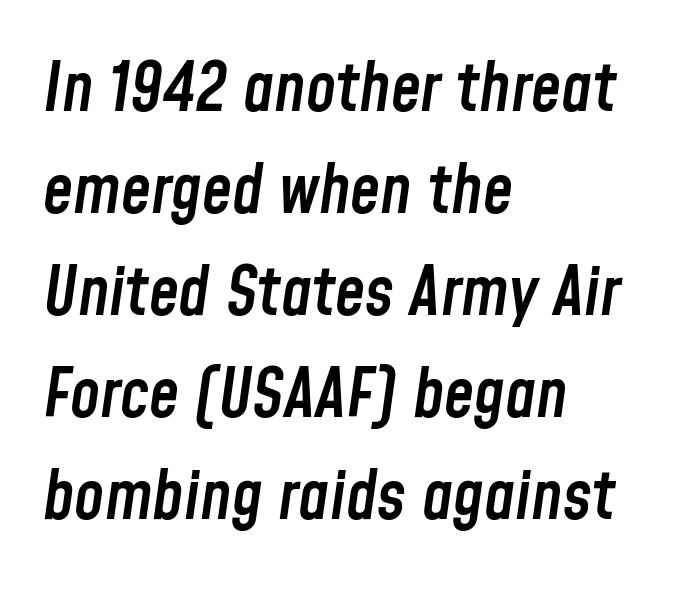
Q: Is the text bold? A: Semi-bold.
Q: Is the text italic (slanted)? A: Yes, it leans right by about 8 degrees.
Q: Is the text underlined? A: No.
Q: How is the paragraph aligned? A: Left-aligned.
Q: Is the spacing between letters normal or unusually wide? A: Normal.
Q: Is the spacing between lines tight, normal or loose? A: Normal.
Q: Width (condensed, normal, or wide)? A: Condensed.
Q: Stroke contrast? A: Low.
Q: x-height? A: Medium.
Q: Monospaced? A: No.
